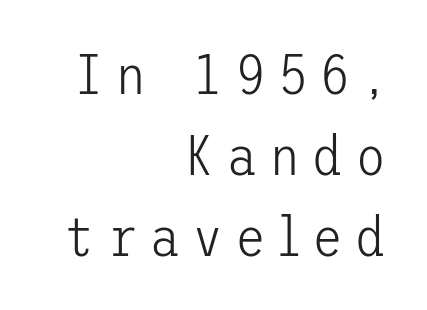
The image shows 57 px light sans-serif type, upright; set right-aligned, normal line spacing (1.42x), unusually wide letter spacing (+0.2 em), not underlined; low stroke contrast and a medium x-height.
